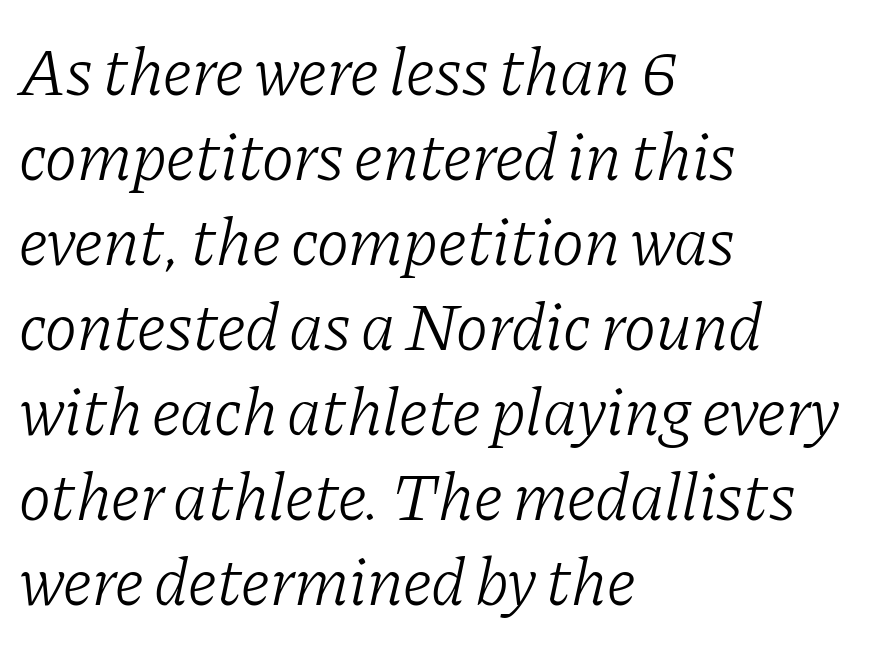
The image shows 68 px light serif type, italic (leaning right); set left-aligned, normal line spacing (1.25x), normal letter spacing, not underlined; low stroke contrast and a medium x-height.
